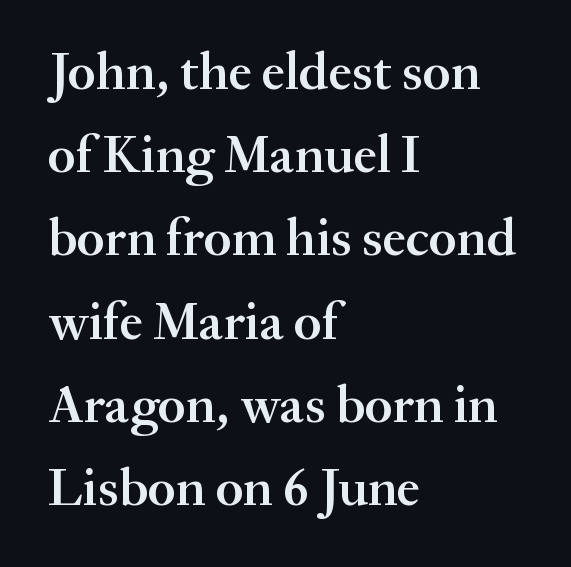
Q: Is the text bold? A: Semi-bold.
Q: Is the text italic (slanted)? A: No, it is upright.
Q: Is the typeface a serif or a sans-serif typeface? A: Serif.
Q: Is the text underlined? A: No.
Q: How is the paragraph aligned? A: Left-aligned.
Q: Is the spacing between letters normal or unusually wide? A: Normal.
Q: Is the spacing between lines tight, normal or loose? A: Normal.
Q: Width (condensed, normal, or wide)? A: Normal.
Q: Stroke contrast? A: Medium.
Q: x-height? A: Small.
Q: Monospaced? A: No.
